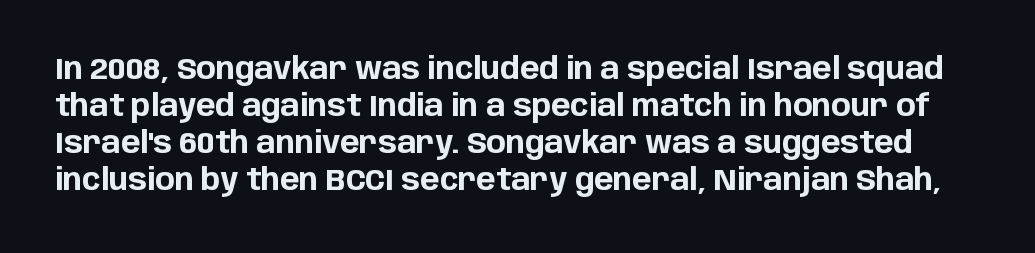
{"serif": "no", "italic": "no", "bold": "yes", "weight": "bold", "width": "normal", "stroke_contrast": "low", "x_height": "large", "monospaced": "no", "underline": "no", "line_spacing": "normal", "line_spacing_ratio": 1.28, "letter_spacing": "normal", "letter_spacing_em": 0.0, "glyph_px": 29}
